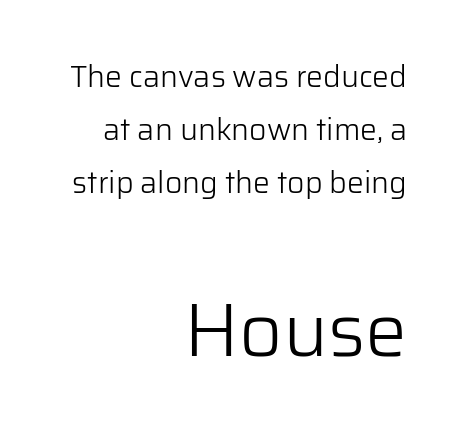
The lines are quadded right. Observe the ordinary spacing: letters are neighbours, not strangers. The face used here appears at its bigger size in the lower chunk. Decoration check: the copy has no underline. The passage shown is typed in a proportional face where columns would drift. These glyphs show unthickened strokes, regular width or finer.
